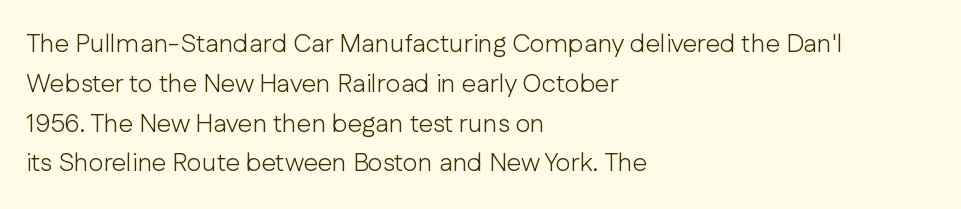
The image shows 26 px text type, upright; set left-aligned, normal line spacing (1.53x), normal letter spacing, not underlined.
